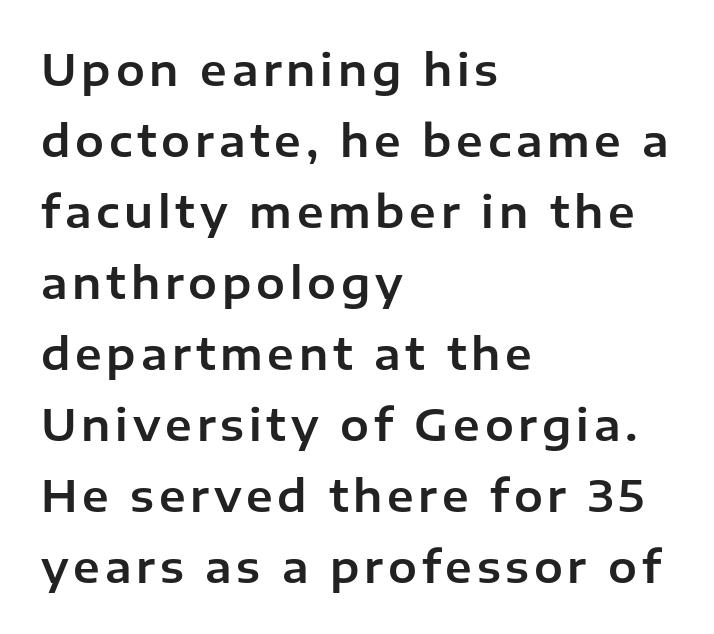
Every stem runs plumb, perpendicular to the baseline. Descenders are the only things crossing below the line. Font category for this specimen: sans-serif. The passage shown stacks its lines at a standard gap. A student would call this left alignment; a typographer would say flush left, rag right.
